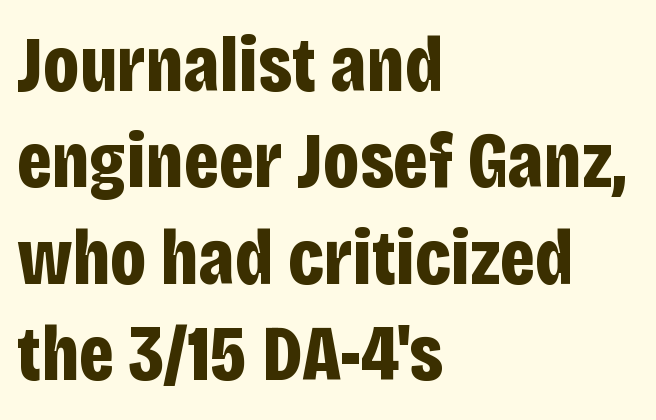
Regarding serifs, this sample does without them. The axis of the letterforms is exactly vertical. Check under the words: just untouched page. The typesetting leans heavy: a genuine bold.
